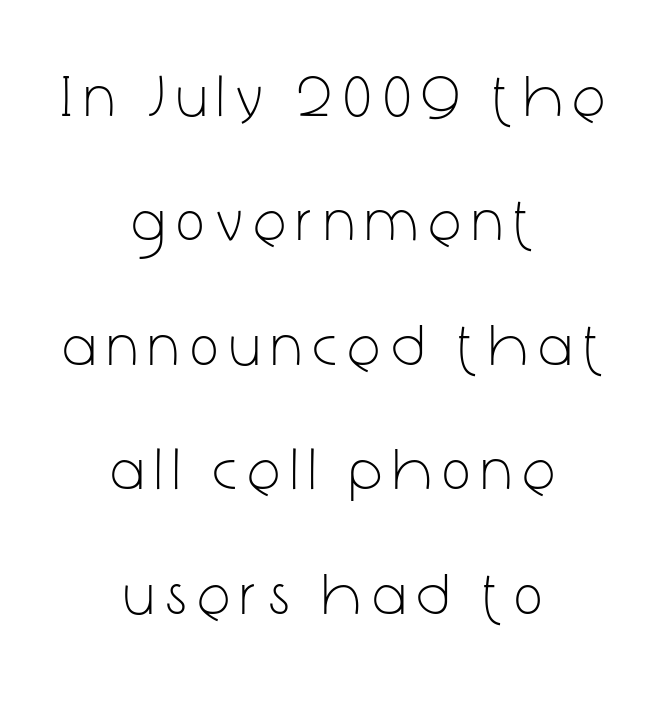
{"serif": "no", "italic": "no", "bold": "no", "weight": "light", "width": "condensed", "stroke_contrast": "low", "x_height": "medium", "monospaced": "no", "underline": "no", "align": "center", "line_spacing": "loose", "line_spacing_ratio": 2.11, "letter_spacing": "wide", "letter_spacing_em": 0.22, "glyph_px": 59}
